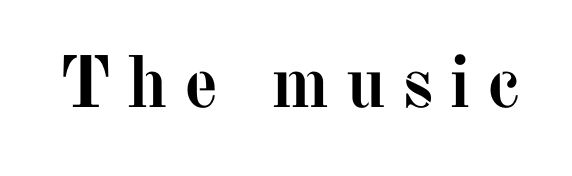
{"serif": "yes", "italic": "no", "bold": "yes", "weight": "semibold", "width": "normal", "stroke_contrast": "medium", "x_height": "medium", "monospaced": "no", "underline": "no", "letter_spacing": "wide", "letter_spacing_em": 0.22, "glyph_px": 73}
